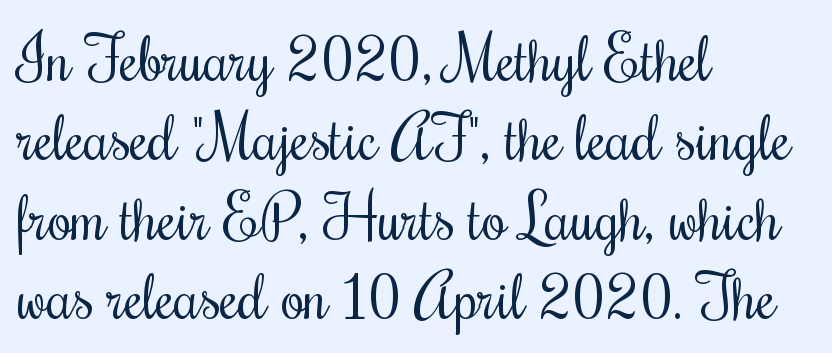
The image shows 61 px regular-weight, condensed serif type; set left-aligned, normal line spacing (1.3x), normal letter spacing, not underlined; medium stroke contrast and a small x-height.
